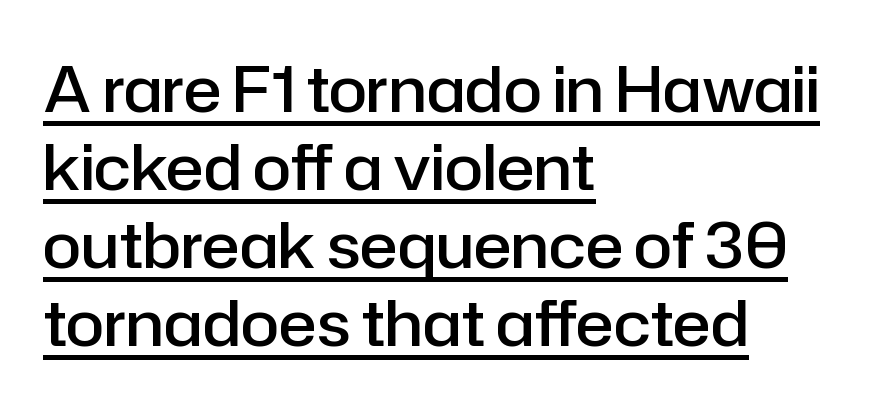
The image shows 63 px semibold sans-serif type, upright; set left-aligned, line spacing 1.24x, normal letter spacing, underlined; low stroke contrast and a medium x-height.
